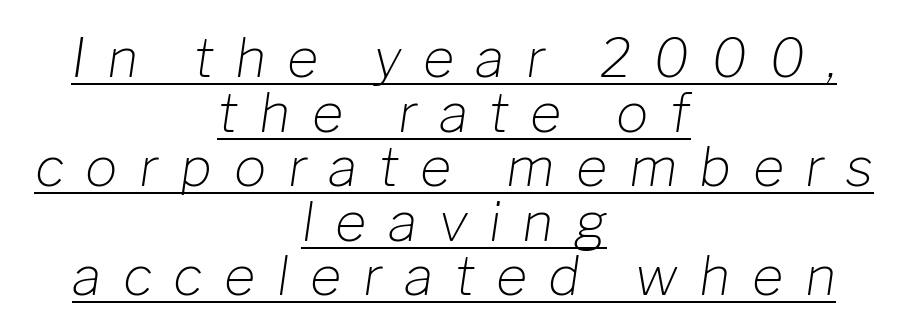
The image shows 54 px light type, italic (leaning right); set centered, tight line spacing (1.01x), unusually wide letter spacing (+0.4 em), underlined; low stroke contrast and a medium x-height.
